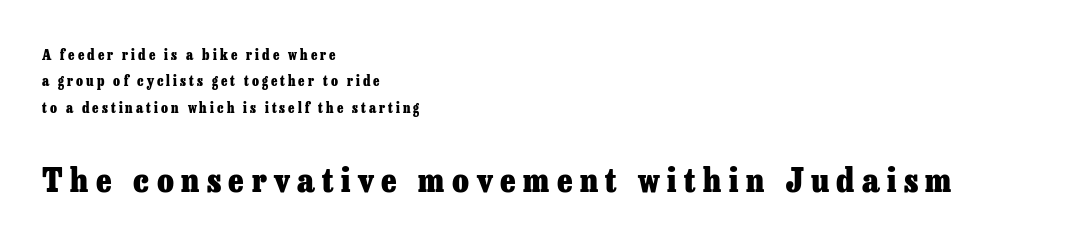
The image shows 34 px heavy serif type, upright; set left-aligned, line spacing 1.89x, unusually wide letter spacing (+0.22 em), not underlined; the second (bottom) block is 2.43x larger; low stroke contrast and a medium x-height.
